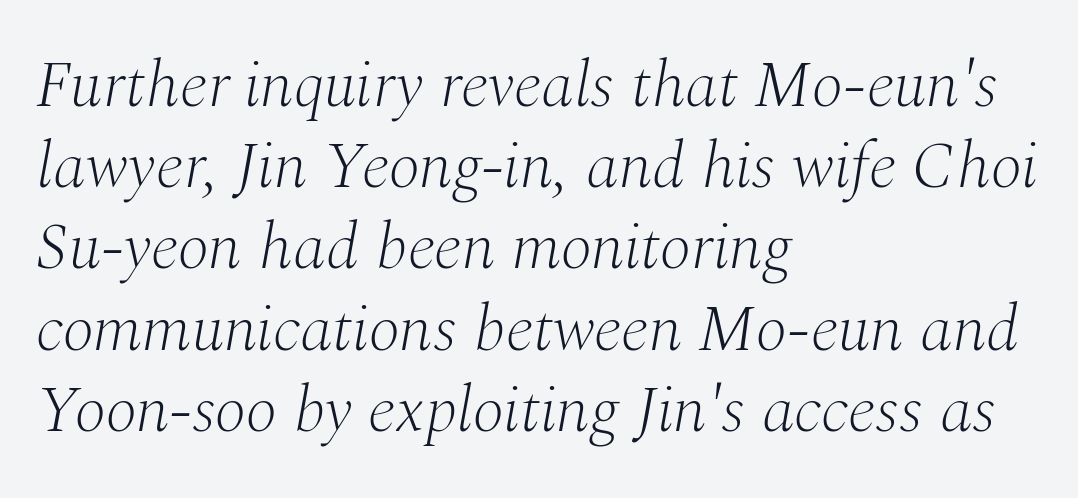
The font's italic variant was chosen for this text. The area under the type is left untouched. The font sits on the lighter half of the weight spectrum, regular included. A typesetter would label this face a serif.
